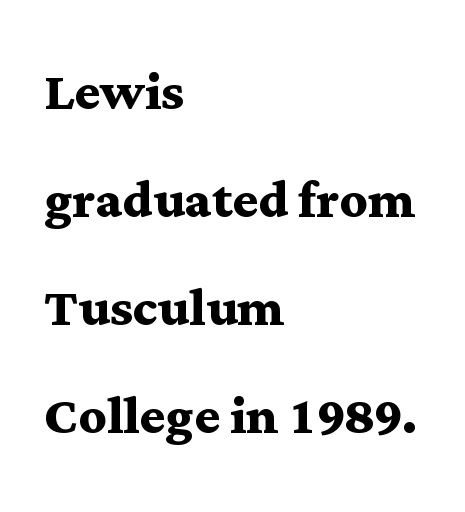
Line starts are locked; line ends wander. A typesetter would call this leading conventional body-copy spacing. Do the letters lean? They stand straight. The passage shown is not underscored anywhere. Compared with typical body copy, the letter spacing here is the same. Varying glyph widths throughout — classic text-font behaviour.
